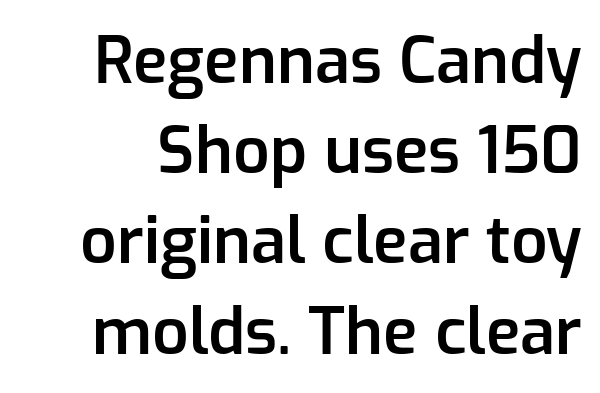
The image shows 64 px semibold sans-serif type, upright; set normal line spacing (1.41x), normal letter spacing, not underlined; low stroke contrast and a medium x-height.
